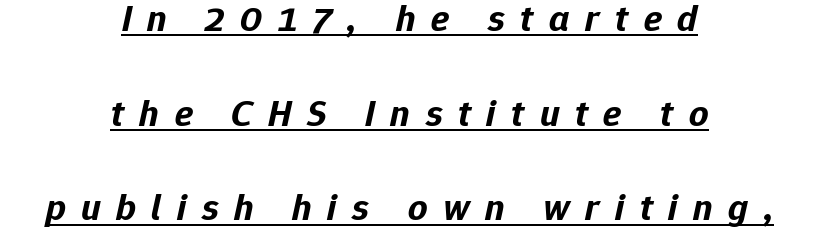
Q: Is the text bold? A: Yes.
Q: Is the text italic (slanted)? A: Yes, it leans right by about 12 degrees.
Q: Is the text underlined? A: Yes.
Q: How is the paragraph aligned? A: Centered.
Q: Is the spacing between letters normal or unusually wide? A: Unusually wide.
Q: Is the spacing between lines tight, normal or loose? A: Loose.
Q: Width (condensed, normal, or wide)? A: Normal.
Q: Stroke contrast? A: Low.
Q: x-height? A: Medium.
Q: Monospaced? A: No.
